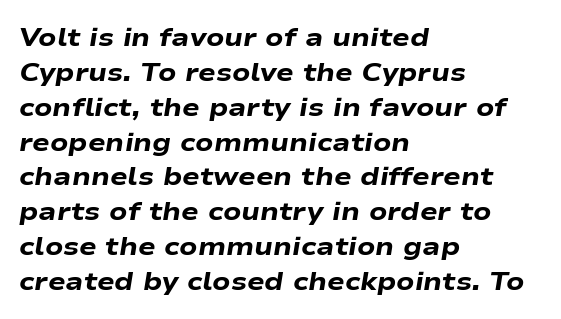
{"italic": "yes", "lean": "right", "slant_degrees": 9, "bold": "yes", "underline": "no", "align": "left", "line_spacing": "normal", "line_spacing_ratio": 1.34, "letter_spacing": "normal", "letter_spacing_em": 0.0, "glyph_px": 26}
